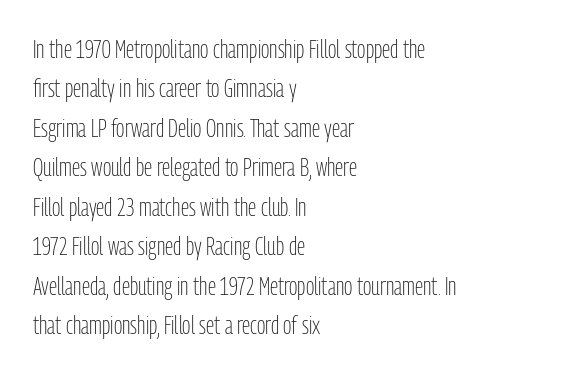
The image shows 25 px text type, upright; set left-aligned, normal line spacing (1.58x), normal letter spacing, not underlined.
